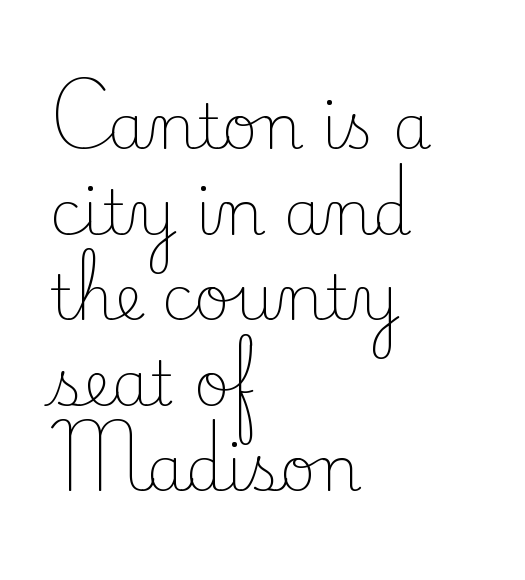
When letters stand straight like this, we call the style roman or upright. The glyphs in this specimen are seriffed. Here the designer chose a conventional face with non-uniform glyph widths. Only glyphs here, with clear space below each row.
